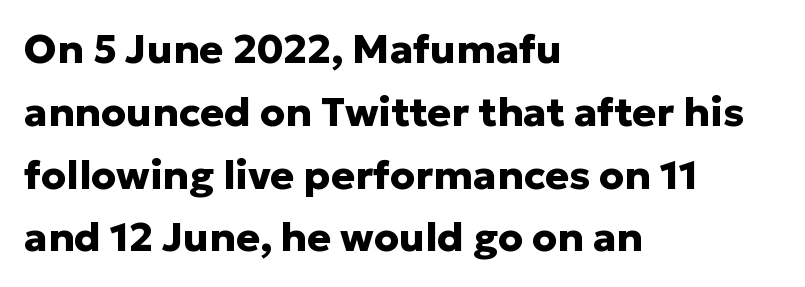
The image shows 40 px heavy sans-serif type, upright; set left-aligned, normal line spacing (1.57x), normal letter spacing, not underlined; low stroke contrast and a medium x-height.
